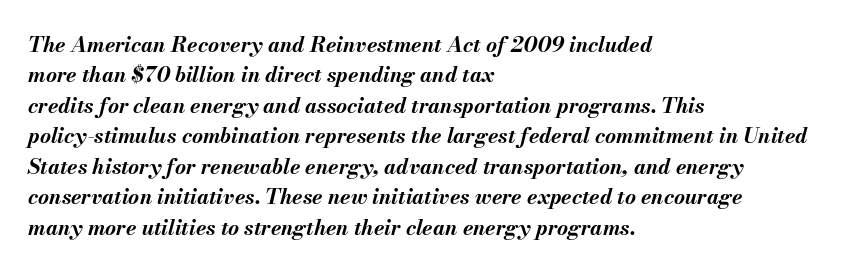
{"italic": "yes", "lean": "right", "slant_degrees": 13, "bold": "yes", "underline": "no", "align": "left", "line_spacing": "normal", "line_spacing_ratio": 1.45, "letter_spacing": "normal", "letter_spacing_em": 0.0, "glyph_px": 21}
